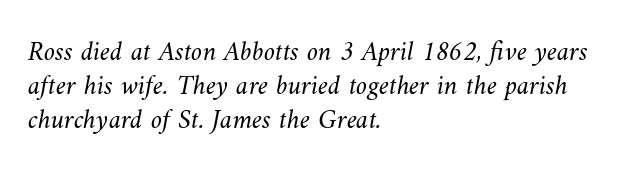
The font is comparable to plain body text, perhaps lighter. Caption: standard tracking, unaltered. Decoration check: the copy has no underline. Teacher's note: observe the even left margin — that is flush-left alignment.
